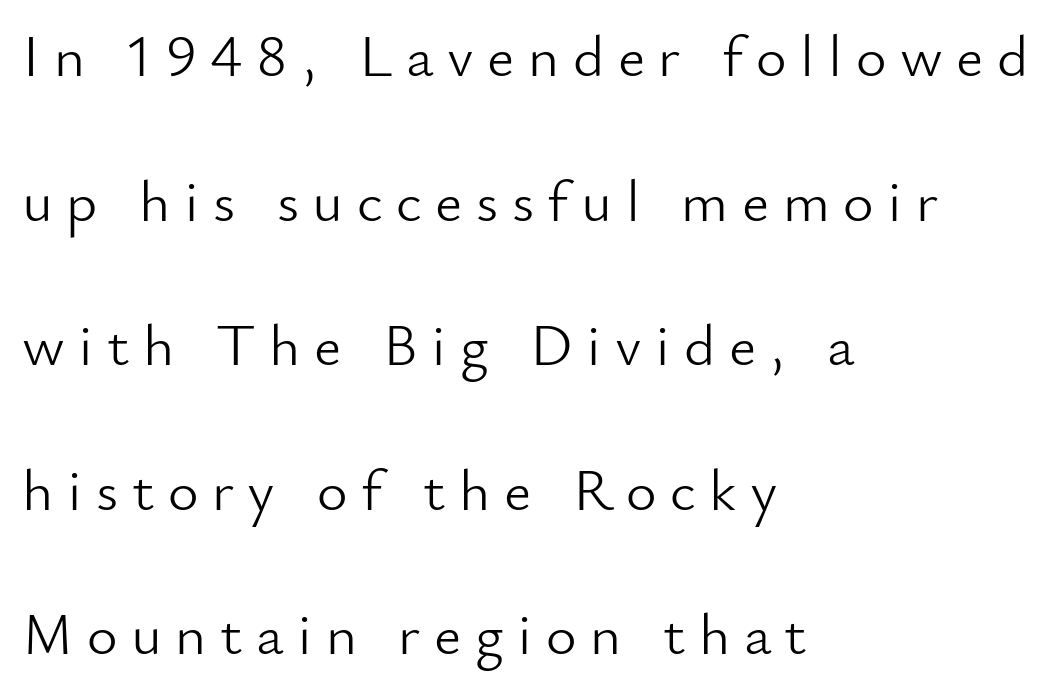
Q: Is the text bold? A: No.
Q: Is the text italic (slanted)? A: No, it is upright.
Q: Is the typeface a serif or a sans-serif typeface? A: Sans-serif.
Q: Is the text underlined? A: No.
Q: How is the paragraph aligned? A: Left-aligned.
Q: Is the spacing between letters normal or unusually wide? A: Unusually wide.
Q: Is the spacing between lines tight, normal or loose? A: Loose.
Q: Width (condensed, normal, or wide)? A: Normal.
Q: Stroke contrast? A: Low.
Q: x-height? A: Small.
Q: Monospaced? A: No.
